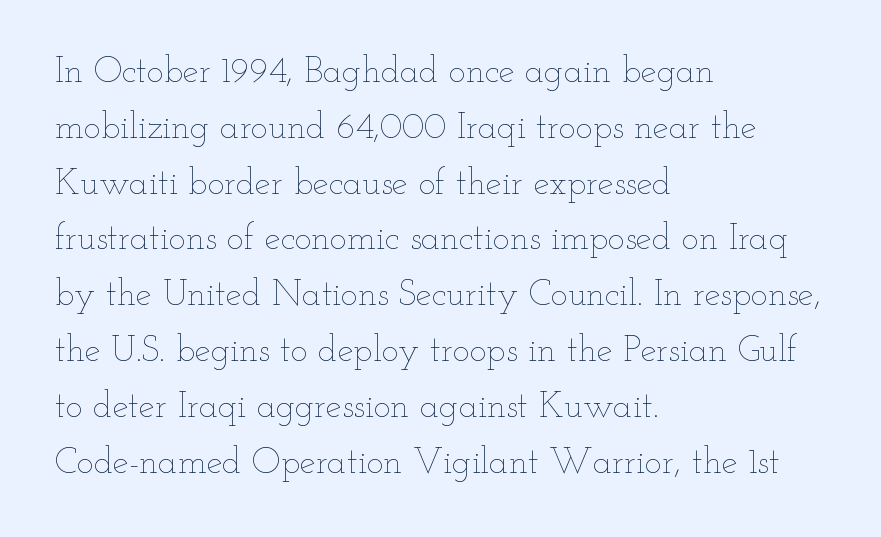
{"italic": "no", "bold": "no", "weight": "thin", "width": "wide", "stroke_contrast": "low", "x_height": "small", "monospaced": "no", "underline": "no", "align": "left", "line_spacing": "normal", "line_spacing_ratio": 1.55, "letter_spacing": "normal", "letter_spacing_em": 0.0, "glyph_px": 36}
